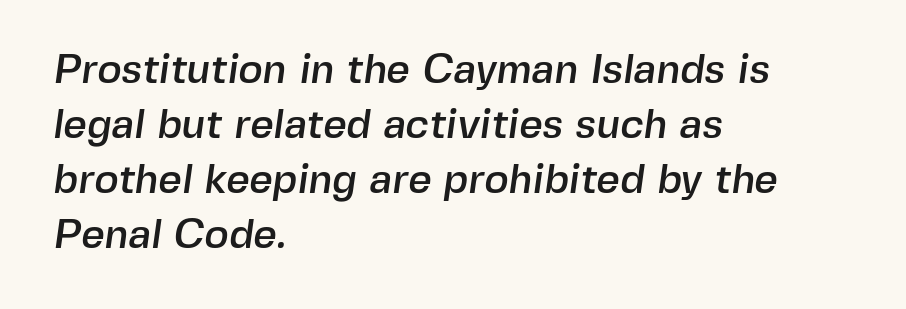
The font family rendered here belongs to the sans-serif group. The gap between lines stays unmarked. Varying glyph widths throughout — classic text-font behaviour. The lines in this sample share a left origin and differ only in where they stop. The letters sit at their default tracking, neither squeezed nor spread. Line spacing here is normal.
